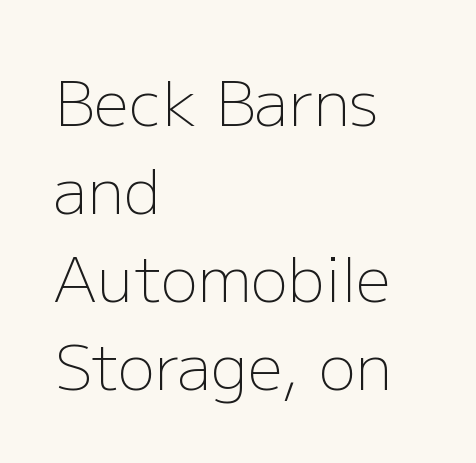
Q: Is the text bold? A: No.
Q: Is the text italic (slanted)? A: No, it is upright.
Q: Is the typeface a serif or a sans-serif typeface? A: Sans-serif.
Q: Is the text underlined? A: No.
Q: How is the paragraph aligned? A: Left-aligned.
Q: Is the spacing between letters normal or unusually wide? A: Normal.
Q: Is the spacing between lines tight, normal or loose? A: Normal.
Q: Width (condensed, normal, or wide)? A: Normal.
Q: Stroke contrast? A: Low.
Q: x-height? A: Medium.
Q: Monospaced? A: No.
